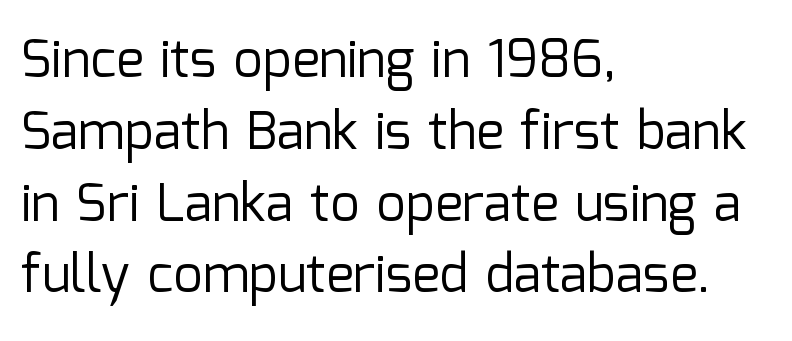
Q: Is the text bold? A: No.
Q: Is the text italic (slanted)? A: No, it is upright.
Q: Is the typeface a serif or a sans-serif typeface? A: Sans-serif.
Q: Is the text underlined? A: No.
Q: How is the paragraph aligned? A: Left-aligned.
Q: Is the spacing between letters normal or unusually wide? A: Normal.
Q: Is the spacing between lines tight, normal or loose? A: Normal.
Q: Width (condensed, normal, or wide)? A: Normal.
Q: Stroke contrast? A: Low.
Q: x-height? A: Medium.
Q: Monospaced? A: No.
